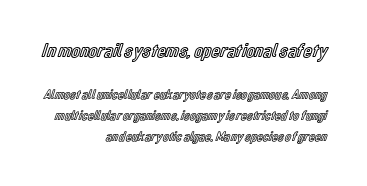
{"underline": "no", "align": "right", "line_spacing": "normal", "line_spacing_ratio": 1.51, "letter_spacing": "normal", "letter_spacing_em": 0.0, "larger_block": "first", "size_ratio": 1.43, "glyph_px": 20}
